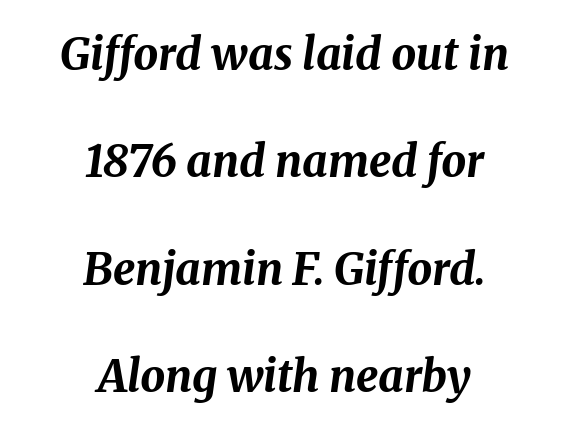
How are the letters spaced? Ordinarily, with no added tracking. Is this a fixed-width face? No — the glyphs have proportional, varying widths. Underlining? Definitely not there. Looking at the ascenders, they clearly lean. Loosely led — the rows are spread out.
